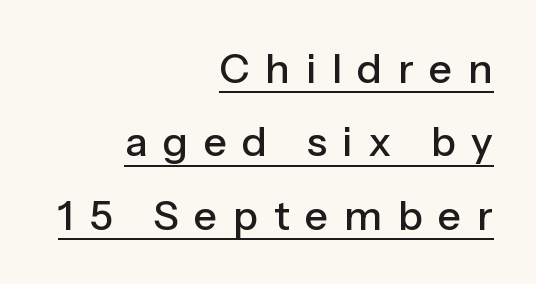
The image shows 41 px sans-serif type, upright; set right-aligned, line spacing 1.79x, unusually wide letter spacing (+0.38 em), underlined; low stroke contrast and a medium x-height.
